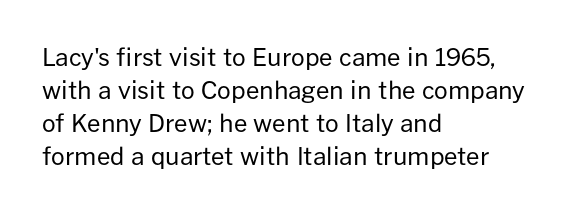
These lines stack with their left ends in a neat column. Letters rest on an invisible, unmarked baseline. The lines sit at an ordinary, default distance from one another. The type sits square on the baseline with zero lean. No letter is thick-stroked: the sample isn't bold. Default kerning and tracking; the words read as compact shapes.
